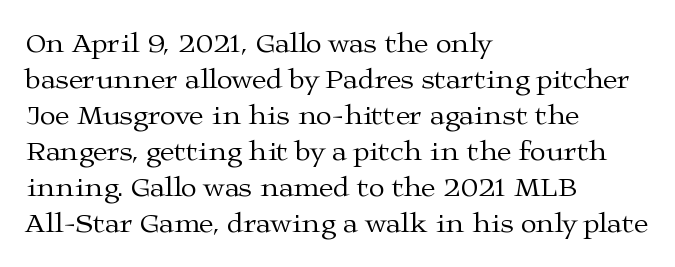
{"serif": "yes", "italic": "no", "bold": "no", "weight": "regular", "width": "wide", "stroke_contrast": "medium", "x_height": "medium", "monospaced": "no", "underline": "no", "align": "left", "line_spacing_ratio": 1.24, "letter_spacing": "normal", "letter_spacing_em": 0.0, "glyph_px": 29}
